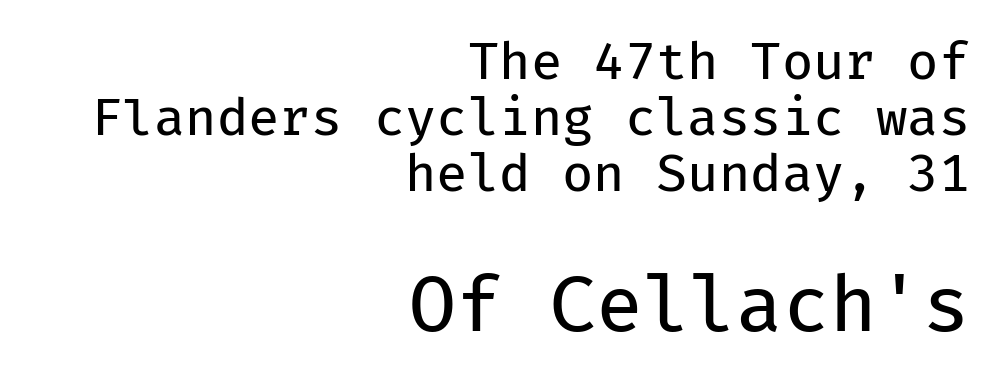
The image shows 76 px regular-weight sans-serif type, upright, monospaced; set right-aligned, tight line spacing (1.1x), normal letter spacing, not underlined; the second (bottom) block is 1.49x larger; low stroke contrast and a medium x-height.
